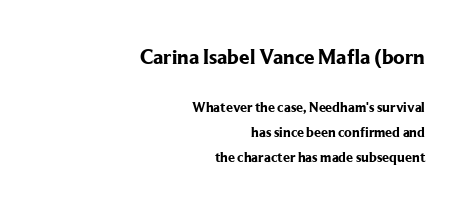
The image shows 21 px bold type, upright; set right-aligned, line spacing 1.8x, normal letter spacing, not underlined; the first (top) block is 1.5x larger.
